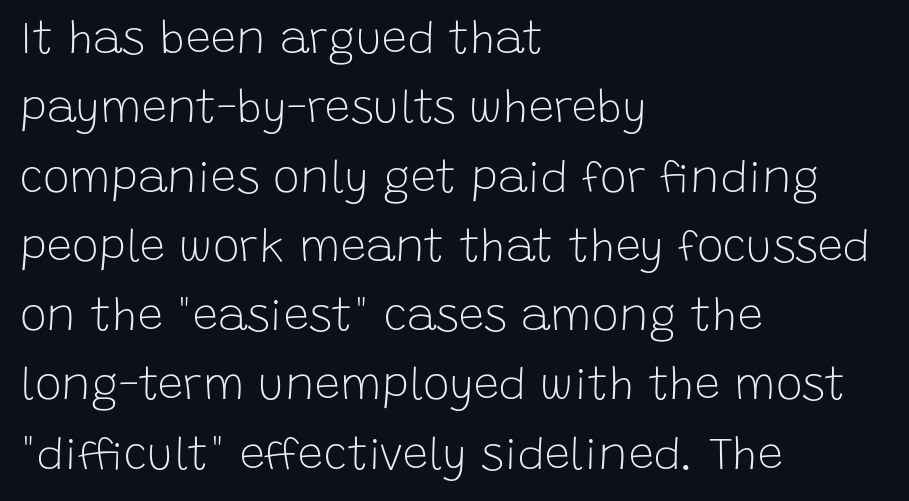
This sample is left-justified, so line endings fall wherever the words run out. These lines keep a tight, regular rhythm from letter to letter. Is the type heavy? It reads as light-to-regular instead. Line spacing here is normal. Type style note: lacks serifs.
